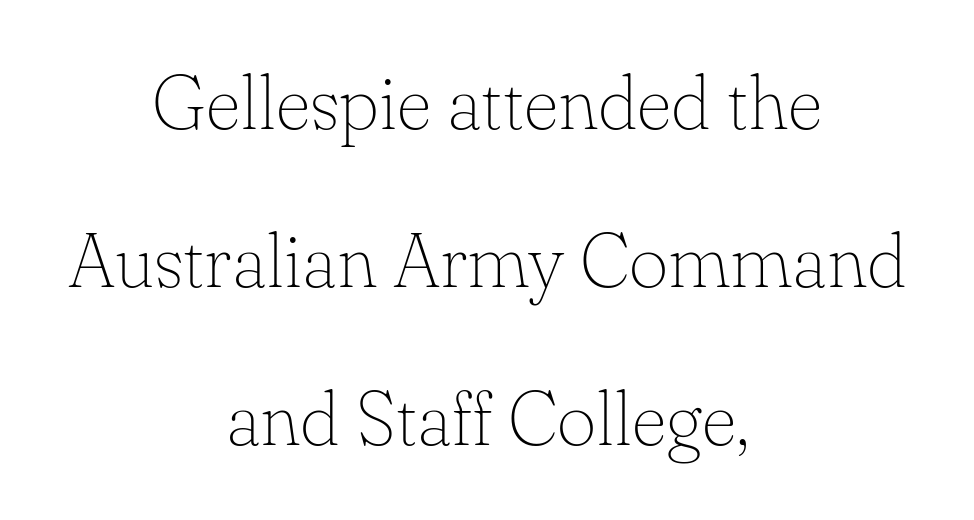
{"serif": "yes", "italic": "no", "bold": "no", "weight": "thin", "width": "normal", "stroke_contrast": "low", "x_height": "small", "monospaced": "no", "underline": "no", "align": "center", "line_spacing": "loose", "line_spacing_ratio": 2.08, "letter_spacing": "normal", "letter_spacing_em": 0.0, "glyph_px": 76}
